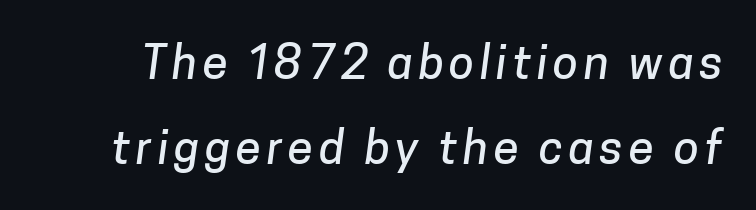
Q: Is the typeface a serif or a sans-serif typeface? A: Sans-serif.
Q: Is the text underlined? A: No.
Q: Width (condensed, normal, or wide)? A: Normal.
Q: Stroke contrast? A: Low.
Q: x-height? A: Medium.
Q: Monospaced? A: No.
